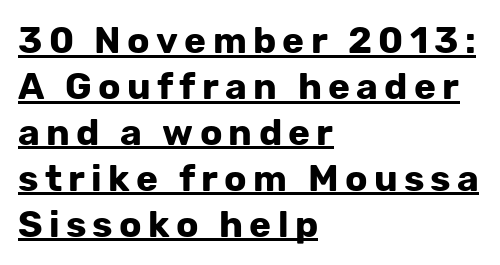
Q: Is the text bold? A: Yes.
Q: Is the text italic (slanted)? A: No, it is upright.
Q: Is the typeface a serif or a sans-serif typeface? A: Sans-serif.
Q: Is the text underlined? A: Yes.
Q: How is the paragraph aligned? A: Left-aligned.
Q: Width (condensed, normal, or wide)? A: Normal.
Q: Stroke contrast? A: Low.
Q: x-height? A: Medium.
Q: Monospaced? A: No.
